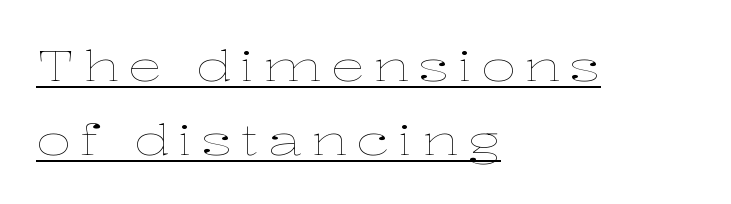
{"italic": "no", "bold": "no", "weight": "thin", "width": "wide", "stroke_contrast": "low", "x_height": "medium", "monospaced": "no", "underline": "yes", "align": "left", "line_spacing_ratio": 1.72, "letter_spacing": "wide", "letter_spacing_em": 0.2, "glyph_px": 43}
